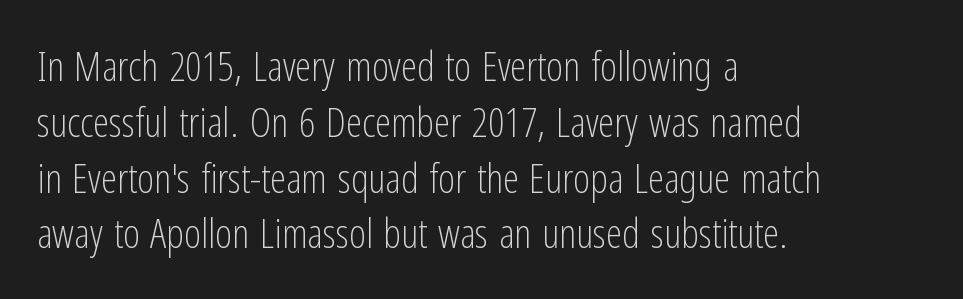
Q: Is the text bold? A: No.
Q: Is the text italic (slanted)? A: No, it is upright.
Q: Is the typeface a serif or a sans-serif typeface? A: Sans-serif.
Q: Is the text underlined? A: No.
Q: How is the paragraph aligned? A: Left-aligned.
Q: Is the spacing between letters normal or unusually wide? A: Normal.
Q: Is the spacing between lines tight, normal or loose? A: Normal.
Q: Width (condensed, normal, or wide)? A: Condensed.
Q: Stroke contrast? A: Low.
Q: x-height? A: Medium.
Q: Monospaced? A: No.
